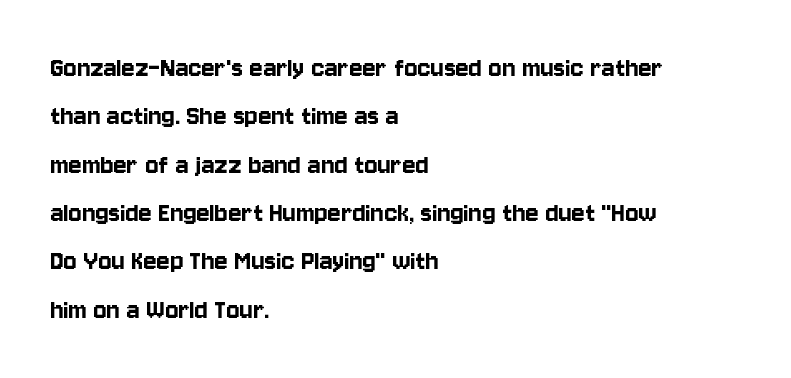
Compared with a centered layout, this one pins lines to the left instead. These lines sit exactly where default settings would place them. Serifs: no, the terminals of the letterforms are clean. The words here are not underlined.
